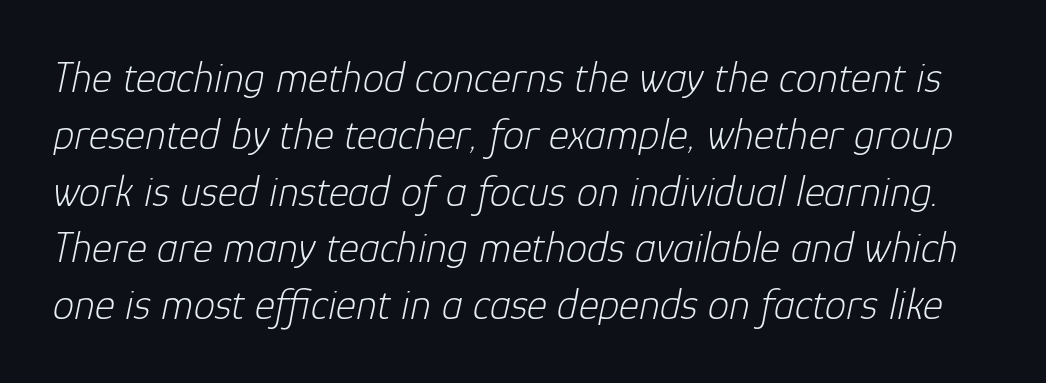
{"italic": "yes", "lean": "right", "slant_degrees": 12, "bold": "no", "weight": "light", "width": "normal", "stroke_contrast": "low", "x_height": "medium", "monospaced": "no", "underline": "no", "line_spacing": "normal", "line_spacing_ratio": 1.32, "letter_spacing": "normal", "letter_spacing_em": 0.0, "glyph_px": 43}
